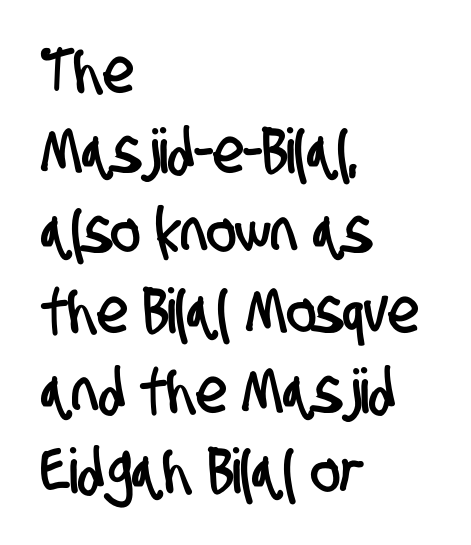
Q: Is the typeface a serif or a sans-serif typeface? A: Sans-serif.
Q: Is the text underlined? A: No.
Q: How is the paragraph aligned? A: Left-aligned.
Q: Is the spacing between letters normal or unusually wide? A: Normal.
Q: Is the spacing between lines tight, normal or loose? A: Normal.
Q: Width (condensed, normal, or wide)? A: Condensed.
Q: Stroke contrast? A: Low.
Q: x-height? A: Large.
Q: Monospaced? A: No.
